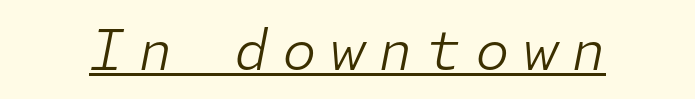
Stroke thickness stays within the range of a standard reading face or lighter. Underlining? Definitely there. The gaps between neighbouring characters are conspicuously large. Tall strokes in this sample are angled rather than plumb.
